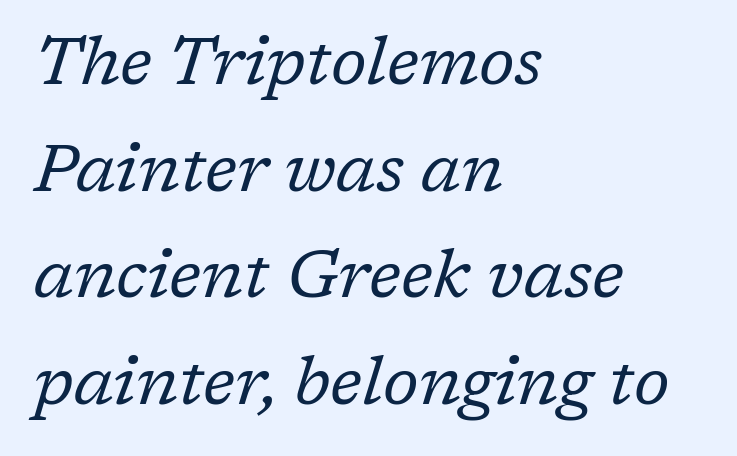
Q: Is the text bold? A: No.
Q: Is the text italic (slanted)? A: Yes, it leans right by about 17 degrees.
Q: Is the typeface a serif or a sans-serif typeface? A: Serif.
Q: Is the text underlined? A: No.
Q: How is the paragraph aligned? A: Left-aligned.
Q: Is the spacing between letters normal or unusually wide? A: Normal.
Q: Is the spacing between lines tight, normal or loose? A: Normal.
Q: Width (condensed, normal, or wide)? A: Normal.
Q: Stroke contrast? A: Low.
Q: x-height? A: Medium.
Q: Monospaced? A: No.
